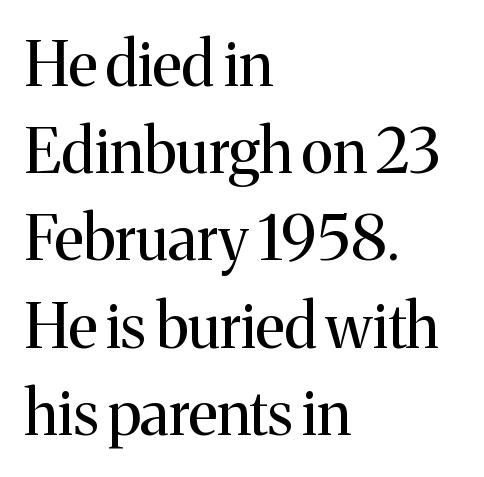
The passage shown stacks its lines at a standard gap. Posture: upright roman. The foot of each line stays bare and open. The characters display serif detailing at their extremities.
